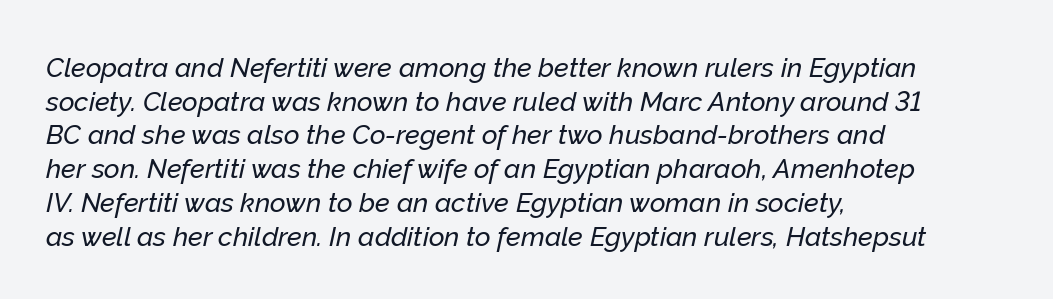
The space between consecutive lines is moderate. Is the letter spacing exaggerated? No — it looks like the ordinary default. The gap between lines stays unmarked. A typesetter would mark this as italic. The typesetter chose a ragged-right arrangement here.
